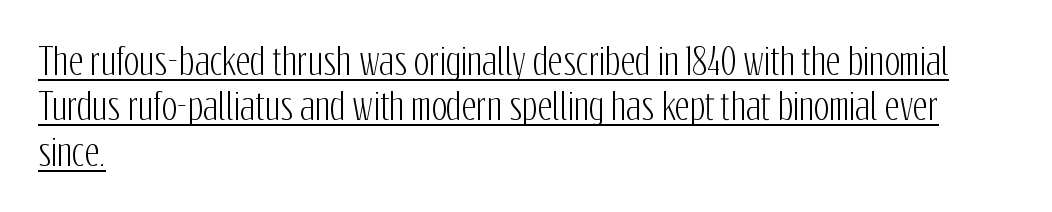
The image shows 36 px condensed sans-serif type, upright; set left-aligned, normal line spacing (1.26x), normal letter spacing, underlined; low stroke contrast and a medium x-height.
